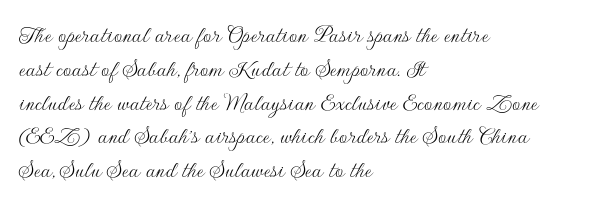
{"bold": "no", "underline": "no", "align": "left", "line_spacing": "normal", "line_spacing_ratio": 1.3, "letter_spacing": "normal", "letter_spacing_em": 0.0, "glyph_px": 26}
